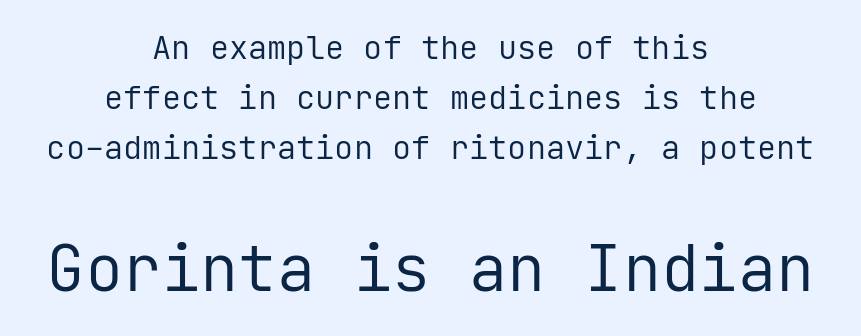
Q: Is the text bold? A: No.
Q: Is the text italic (slanted)? A: No, it is upright.
Q: Is the typeface a serif or a sans-serif typeface? A: Sans-serif.
Q: Is the text underlined? A: No.
Q: How is the paragraph aligned? A: Centered.
Q: Is the spacing between letters normal or unusually wide? A: Normal.
Q: Is the spacing between lines tight, normal or loose? A: Normal.
Q: Which block of text is set in a larger size, the first (top) or the second (bottom)? A: The second (bottom) one.
Q: Width (condensed, normal, or wide)? A: Normal.
Q: Stroke contrast? A: Low.
Q: x-height? A: Medium.
Q: Monospaced? A: Yes.
